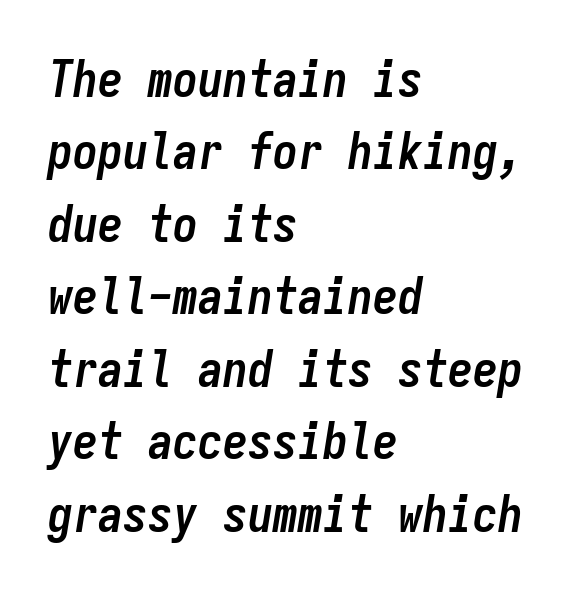
Casual observation: everything's shoved over to the left. The line-height multiplier appears to be the usual default. Observe the ordinary spacing: letters are neighbours, not strangers. Anything drawn beneath the words? Only blank space. Bold? Absolutely — the strokes are thick and heavy. Each letter, wide or thin by design, is forced into the same width here.
